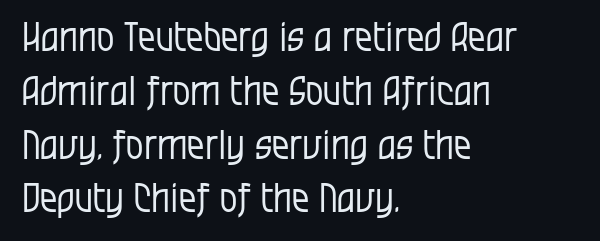
Q: Is the text bold? A: No.
Q: Is the text italic (slanted)? A: No, it is upright.
Q: Is the typeface a serif or a sans-serif typeface? A: Sans-serif.
Q: Is the text underlined? A: No.
Q: How is the paragraph aligned? A: Left-aligned.
Q: Is the spacing between letters normal or unusually wide? A: Normal.
Q: Is the spacing between lines tight, normal or loose? A: Normal.
Q: Width (condensed, normal, or wide)? A: Condensed.
Q: Stroke contrast? A: Low.
Q: x-height? A: Large.
Q: Monospaced? A: No.
